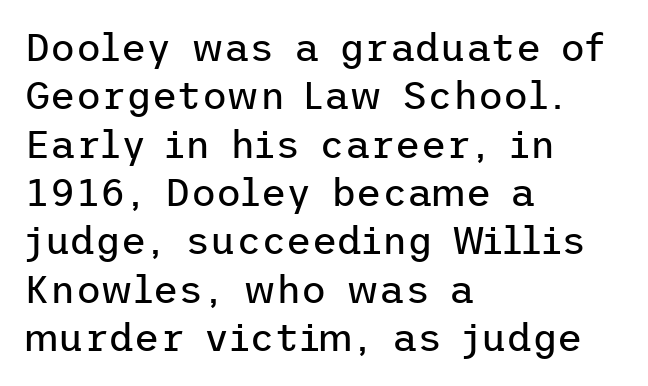
The image shows 39 px regular-weight sans-serif type, upright; set left-aligned, line spacing 1.24x, normal letter spacing, not underlined; low stroke contrast and a medium x-height.
